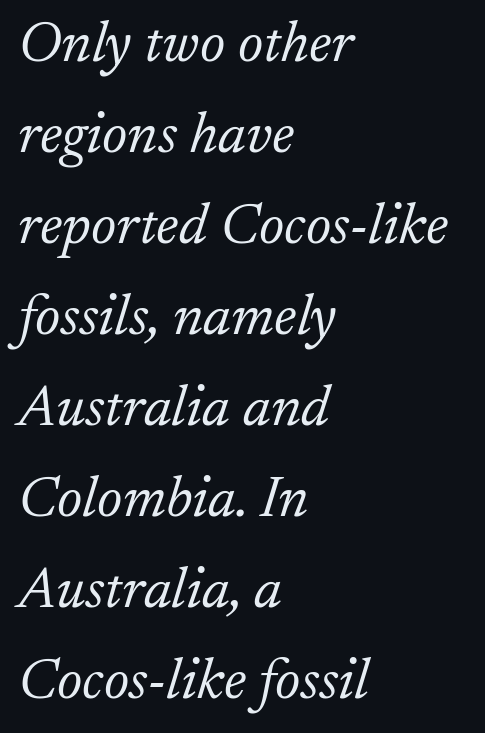
The image shows 58 px light serif type, italic (leaning right); set left-aligned, normal line spacing (1.57x), normal letter spacing, not underlined; low stroke contrast and a small x-height.
